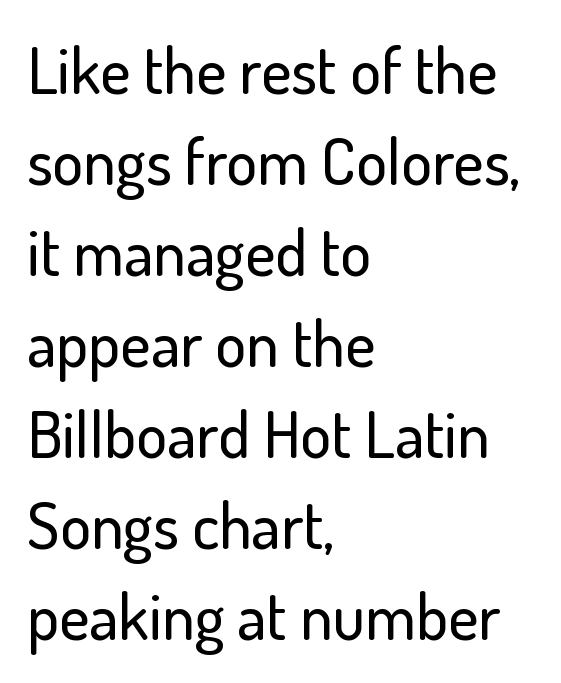
{"serif": "no", "italic": "no", "width": "normal", "stroke_contrast": "low", "x_height": "small", "monospaced": "no", "underline": "no", "align": "left", "line_spacing": "normal", "line_spacing_ratio": 1.4, "letter_spacing": "normal", "letter_spacing_em": 0.0, "glyph_px": 65}
